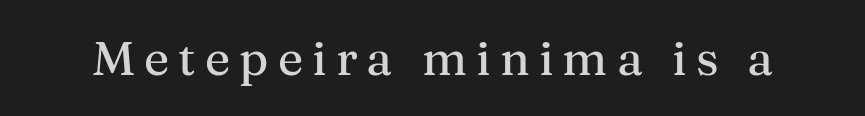
The image shows 48 px serif type, upright; set not underlined; medium stroke contrast and a medium x-height.
